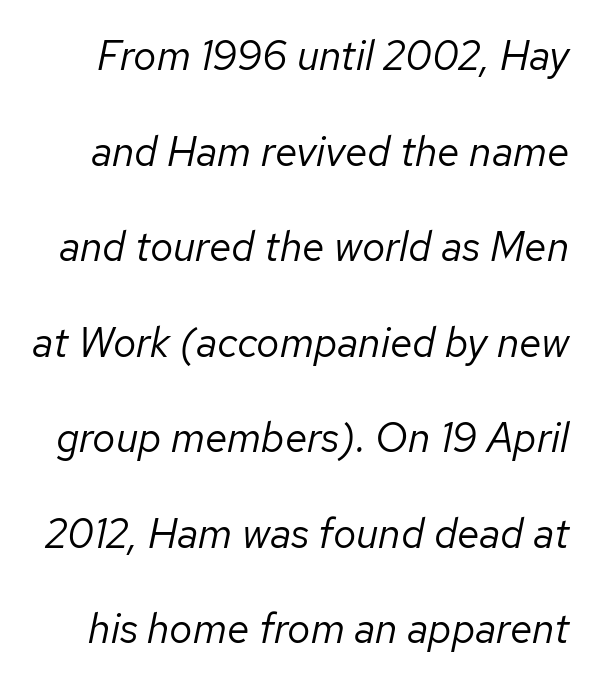
{"italic": "yes", "lean": "right", "slant_degrees": 12, "bold": "no", "weight": "regular", "width": "normal", "stroke_contrast": "low", "x_height": "medium", "monospaced": "no", "underline": "no", "line_spacing": "loose", "line_spacing_ratio": 2.33, "letter_spacing": "normal", "letter_spacing_em": 0.0, "glyph_px": 41}
